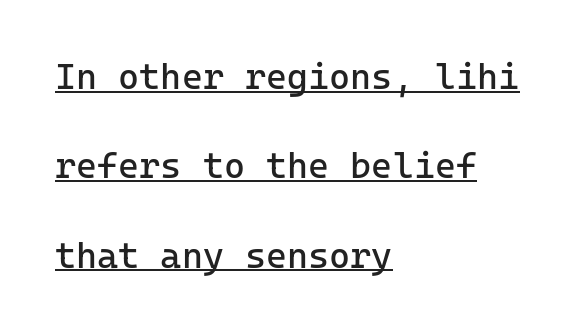
The image shows 36 px regular-weight sans-serif type, upright; set left-aligned, loose line spacing (2.48x), normal letter spacing, underlined; low stroke contrast and a medium x-height.
